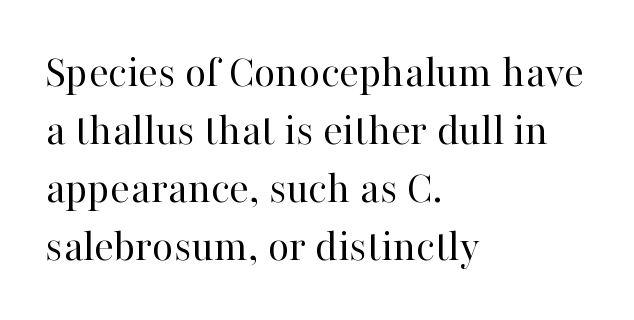
Q: Is the text bold? A: No.
Q: Is the text italic (slanted)? A: No, it is upright.
Q: Is the typeface a serif or a sans-serif typeface? A: Serif.
Q: Is the text underlined? A: No.
Q: How is the paragraph aligned? A: Left-aligned.
Q: Is the spacing between letters normal or unusually wide? A: Normal.
Q: Is the spacing between lines tight, normal or loose? A: Normal.
Q: Width (condensed, normal, or wide)? A: Normal.
Q: Stroke contrast? A: High.
Q: x-height? A: Medium.
Q: Monospaced? A: No.
